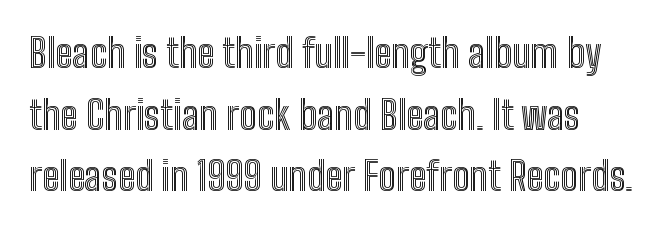
{"italic": "no", "width": "condensed", "x_height": "medium", "monospaced": "no", "underline": "no", "line_spacing": "normal", "line_spacing_ratio": 1.58, "letter_spacing": "normal", "letter_spacing_em": 0.0, "glyph_px": 39}
